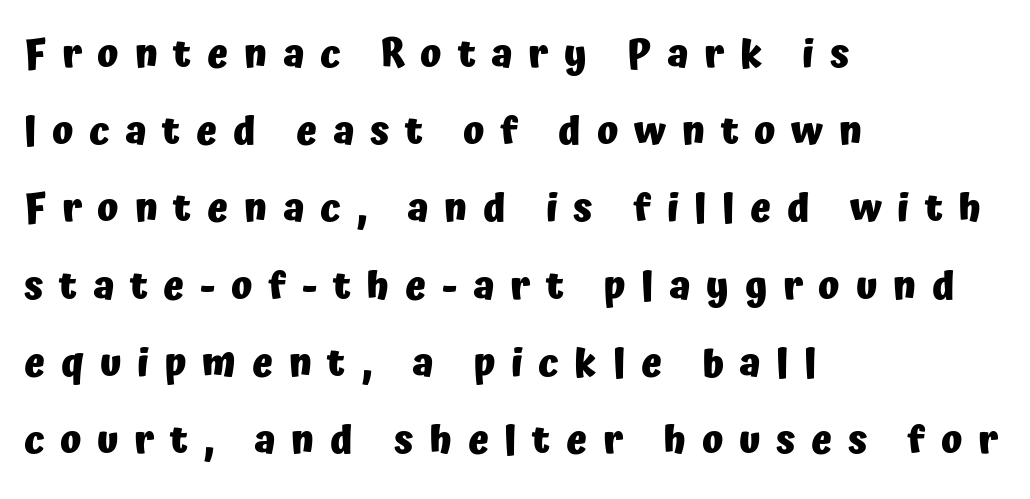
The lettering holds an erect, upright posture throughout. Typographically, this falls in the sans-serif category. This block would shrink considerably if given ordinary leading; it's expanded now. I'd describe the lettering as bold — thick and assertive. The setting favours the left margin, as ordinary paragraphs usually do. Note the varied advance widths — an 'i' is clearly narrower than an 'm'.
